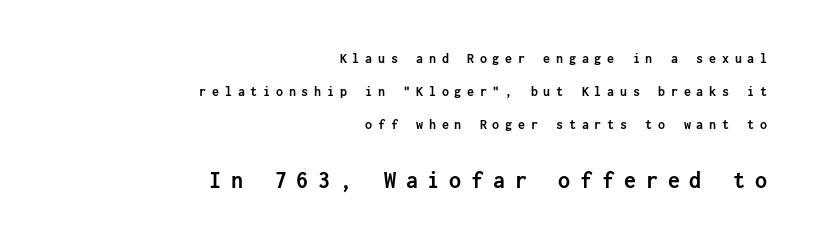
Q: Is the text bold? A: Yes.
Q: Is the text italic (slanted)? A: No, it is upright.
Q: Is the text underlined? A: No.
Q: How is the paragraph aligned? A: Right-aligned.
Q: Is the spacing between letters normal or unusually wide? A: Unusually wide.
Q: Is the spacing between lines tight, normal or loose? A: Loose.
Q: Which block of text is set in a larger size, the first (top) or the second (bottom)? A: The second (bottom) one.
